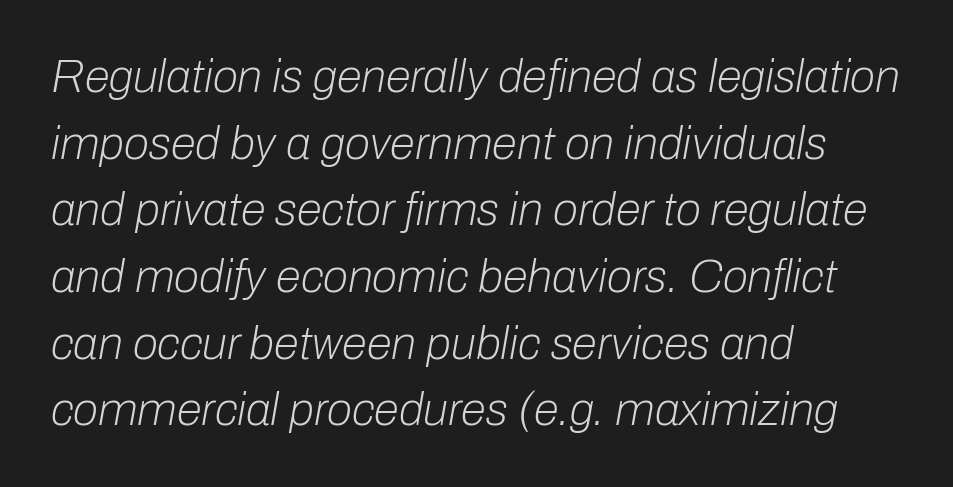
{"italic": "yes", "lean": "right", "slant_degrees": 10, "bold": "no", "weight": "light", "width": "normal", "stroke_contrast": "low", "x_height": "medium", "monospaced": "no", "underline": "no", "align": "left", "line_spacing": "normal", "line_spacing_ratio": 1.45, "letter_spacing": "normal", "letter_spacing_em": 0.0, "glyph_px": 46}
